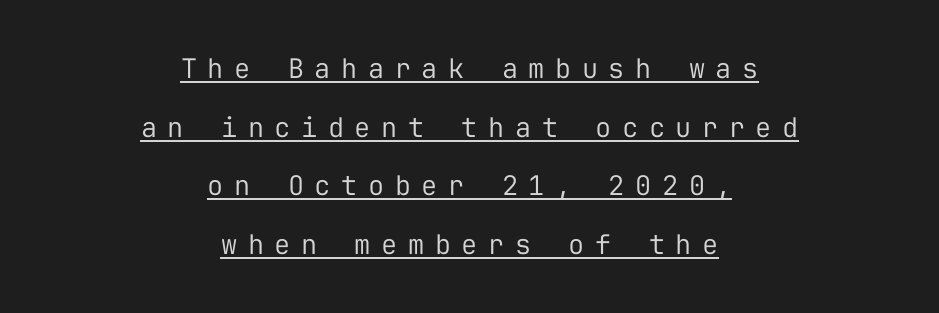
The image shows 27 px text type, upright; set centered, loose line spacing (2.17x), unusually wide letter spacing (+0.39 em), underlined.
